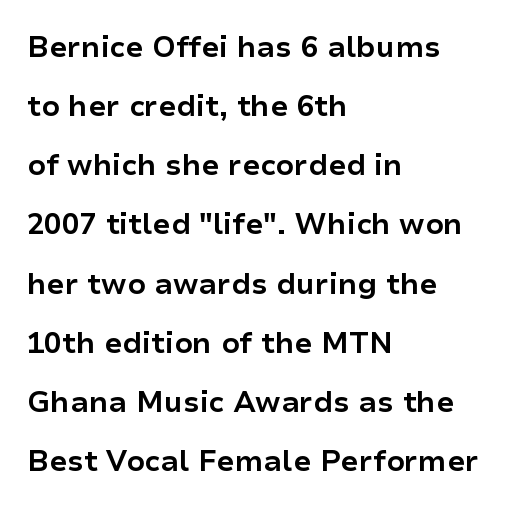
{"serif": "no", "italic": "no", "bold": "yes", "weight": "bold", "width": "normal", "stroke_contrast": "low", "x_height": "medium", "monospaced": "no", "underline": "no", "align": "left", "line_spacing": "loose", "line_spacing_ratio": 2.04, "letter_spacing": "normal", "letter_spacing_em": 0.0, "glyph_px": 29}
